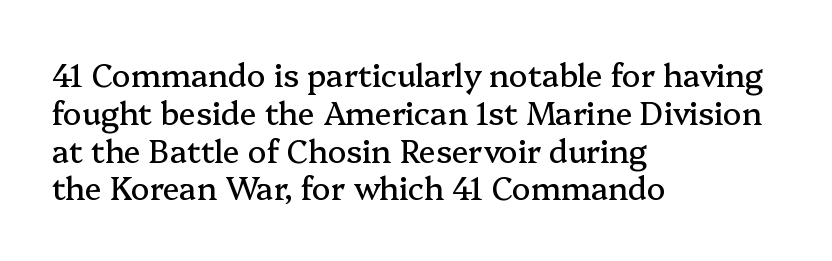
{"serif": "yes", "italic": "no", "width": "normal", "stroke_contrast": "medium", "x_height": "medium", "monospaced": "no", "underline": "no", "align": "left", "line_spacing_ratio": 1.22, "letter_spacing": "normal", "letter_spacing_em": 0.0, "glyph_px": 31}
